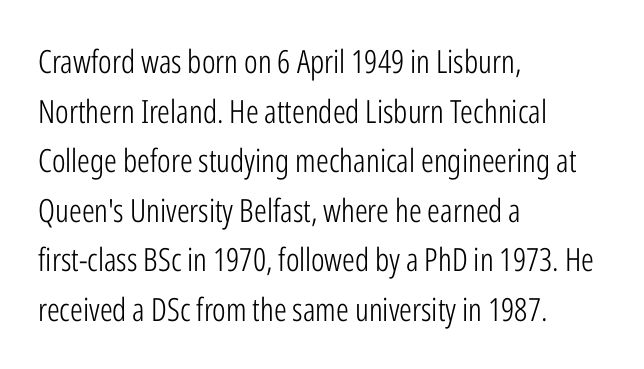
Reading down the block, your eye returns to a fixed left position each line. This is the regular roman posture of the typeface. This rendering leaves character spacing at its baseline value. Nothing sits at the stroke ends, so this counts as sans-serif.
